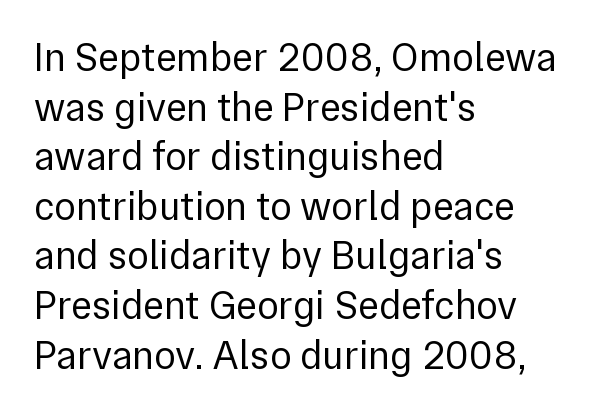
Teacher's note: observe the even left margin — that is flush-left alignment. This is roman type, the default non-slanted kind. You could not count columns in this text — the font is proportionally spaced. Typographically, this falls in the sans-serif category. The passage shown is not underscored anywhere.
